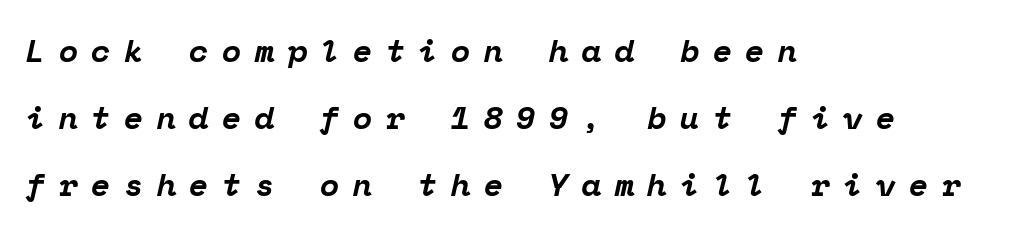
Is the type bold? Yes — the strokes are clearly thick and heavy. The passage shown is typeset with a serif family. Tracking value appears strongly positive — letters spread wide. The passage shown is typed in a monospace face where columns stay perfectly aligned.
